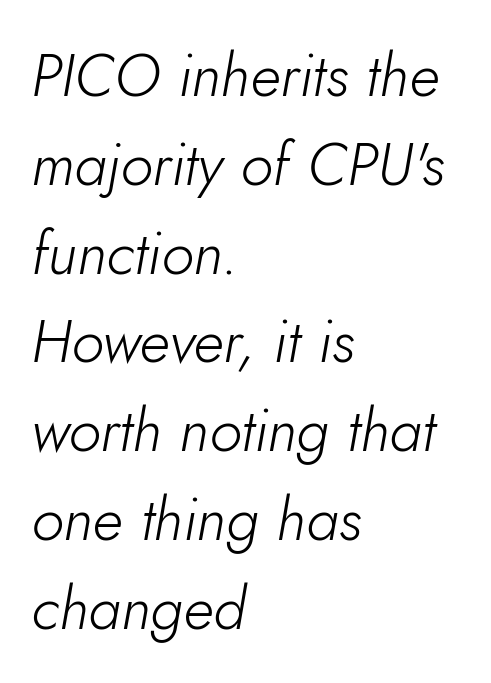
Q: Is the text bold? A: No.
Q: Is the text italic (slanted)? A: Yes, it leans right by about 10 degrees.
Q: Is the text underlined? A: No.
Q: How is the paragraph aligned? A: Left-aligned.
Q: Is the spacing between letters normal or unusually wide? A: Normal.
Q: Is the spacing between lines tight, normal or loose? A: Normal.
Q: Width (condensed, normal, or wide)? A: Normal.
Q: Stroke contrast? A: Low.
Q: x-height? A: Small.
Q: Monospaced? A: No.
